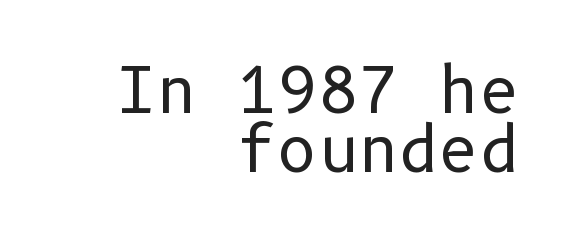
{"serif": "no", "italic": "no", "bold": "no", "weight": "regular", "width": "normal", "stroke_contrast": "low", "x_height": "medium", "underline": "no", "align": "right", "line_spacing": "tight", "line_spacing_ratio": 0.95, "letter_spacing": "normal", "letter_spacing_em": 0.0, "glyph_px": 62}
